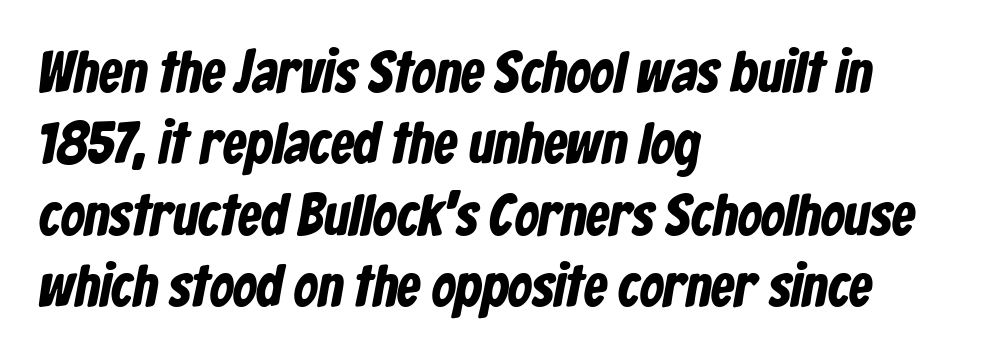
The type is set solid horizontally, with unmodified tracking. Plain, unruled lines of type. Font category for this specimen: sans-serif. Chunky letters — that's bold for sure. Proportional: the letters do not fall into vertical columns.
